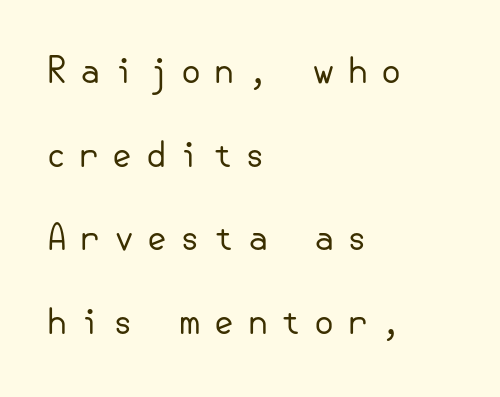
{"serif": "no", "italic": "no", "bold": "no", "weight": "regular", "width": "normal", "stroke_contrast": "low", "x_height": "small", "underline": "no", "align": "left", "line_spacing": "loose", "line_spacing_ratio": 2.39, "letter_spacing": "wide", "letter_spacing_em": 0.33, "glyph_px": 35}
